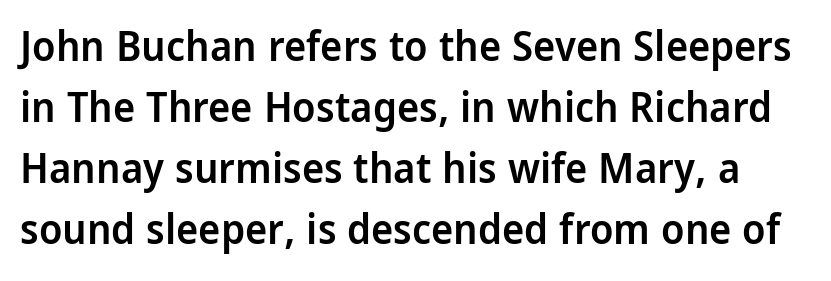
Q: Is the text bold? A: Semi-bold.
Q: Is the text italic (slanted)? A: No, it is upright.
Q: Is the typeface a serif or a sans-serif typeface? A: Sans-serif.
Q: Is the text underlined? A: No.
Q: Is the spacing between letters normal or unusually wide? A: Normal.
Q: Is the spacing between lines tight, normal or loose? A: Normal.
Q: Width (condensed, normal, or wide)? A: Condensed.
Q: Stroke contrast? A: Low.
Q: x-height? A: Large.
Q: Monospaced? A: No.
